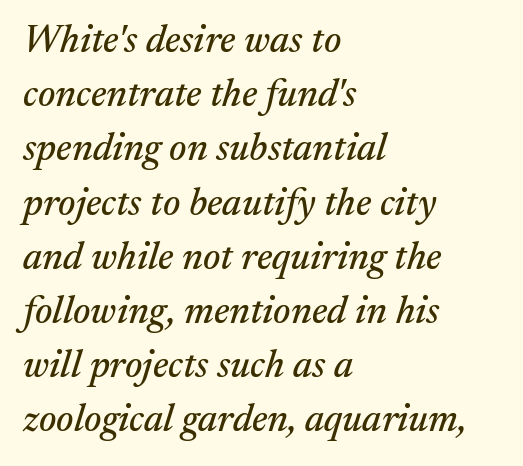
Underline: absent. The rendering uses natural spacing where letterforms have individual widths. Yep, those are serifs on the letters. Vertical spacing — default.
